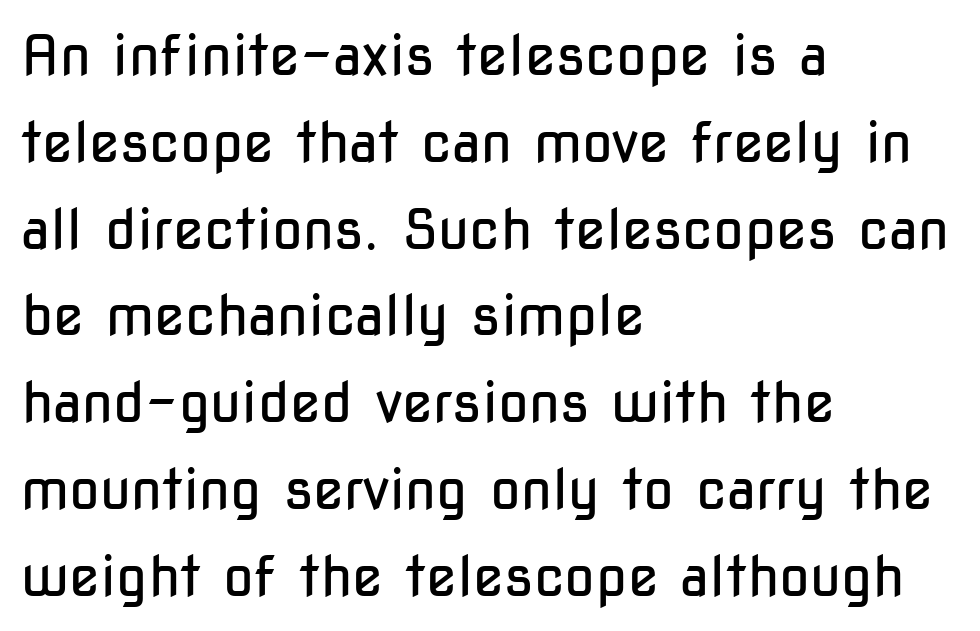
All the whitespace from short lines collects on the right. Rule under the text: the space is simply empty. In terms of posture, this sample is upright. One glance says typical: line gaps are just what's usual. No chunkiness to these letters — they're not bold. The face used here is rendered with its standard letterfit.
